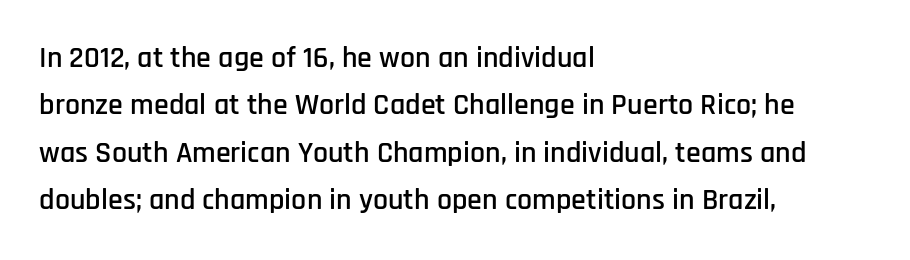
The image shows 30 px condensed sans-serif type, upright; set left-aligned, normal line spacing (1.58x), normal letter spacing, not underlined; low stroke contrast and a large x-height.
